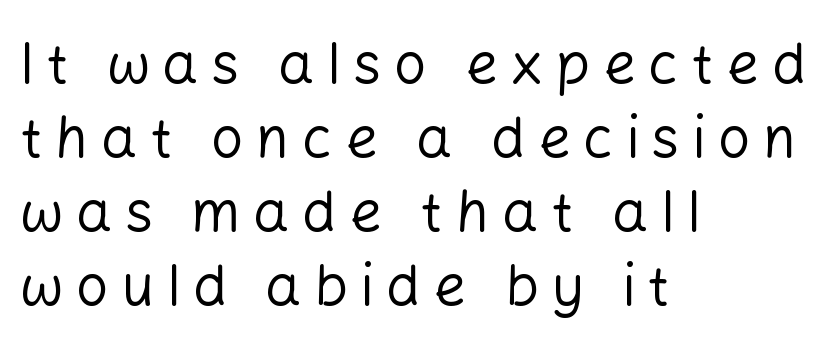
Q: Is the text bold? A: No.
Q: Is the text italic (slanted)? A: No, it is upright.
Q: Is the typeface a serif or a sans-serif typeface? A: Sans-serif.
Q: Is the text underlined? A: No.
Q: How is the paragraph aligned? A: Left-aligned.
Q: Is the spacing between letters normal or unusually wide? A: Unusually wide.
Q: Is the spacing between lines tight, normal or loose? A: Normal.
Q: Width (condensed, normal, or wide)? A: Normal.
Q: Stroke contrast? A: Low.
Q: x-height? A: Medium.
Q: Monospaced? A: No.
